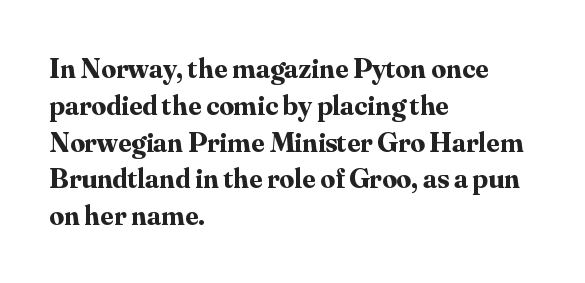
{"serif": "yes", "italic": "no", "bold": "yes", "weight": "bold", "width": "normal", "stroke_contrast": "medium", "x_height": "small", "monospaced": "no", "underline": "no", "align": "left", "line_spacing": "normal", "line_spacing_ratio": 1.27, "letter_spacing": "normal", "letter_spacing_em": 0.0, "glyph_px": 29}
